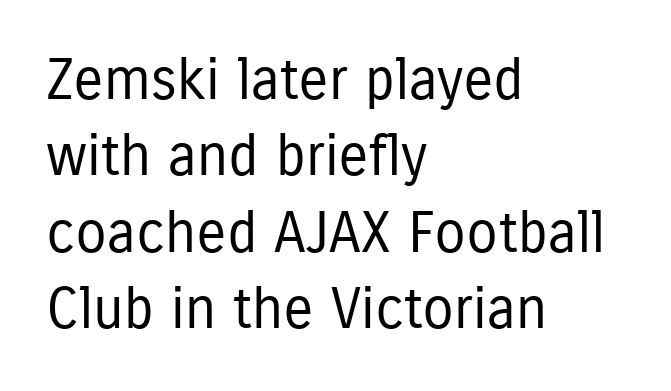
The image shows 57 px regular-weight, condensed sans-serif type, upright; set left-aligned, normal line spacing (1.34x), normal letter spacing, not underlined; low stroke contrast and a medium x-height.
